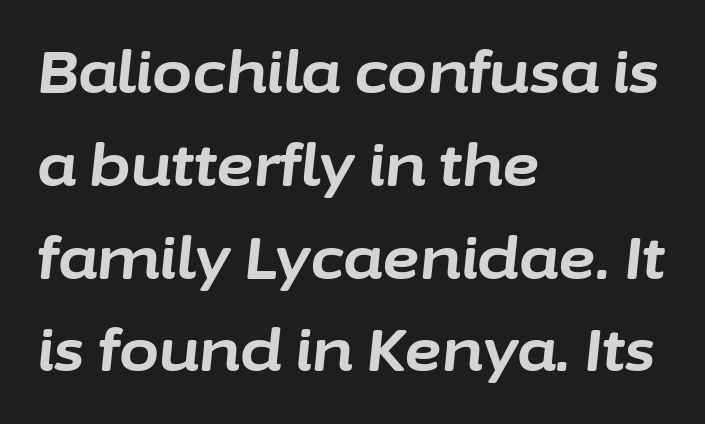
One-word summary of the alignment: left. The rendering applies a slant to the glyphs. The block of text has a typical density, with ordinary space between rows. The rendering keeps characters at their native spacing. The foot of each line stays bare and open. This sample has the flowing, uneven cadence of proportional lettering.
